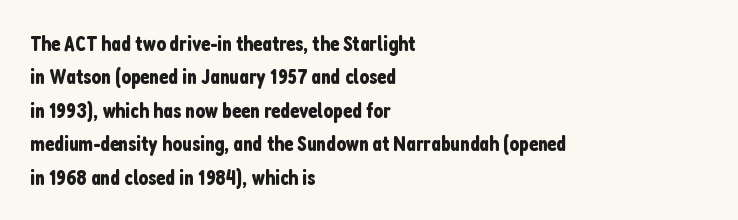
{"italic": "no", "underline": "no", "align": "left", "line_spacing": "normal", "line_spacing_ratio": 1.59, "letter_spacing": "normal", "letter_spacing_em": 0.0, "glyph_px": 21}
